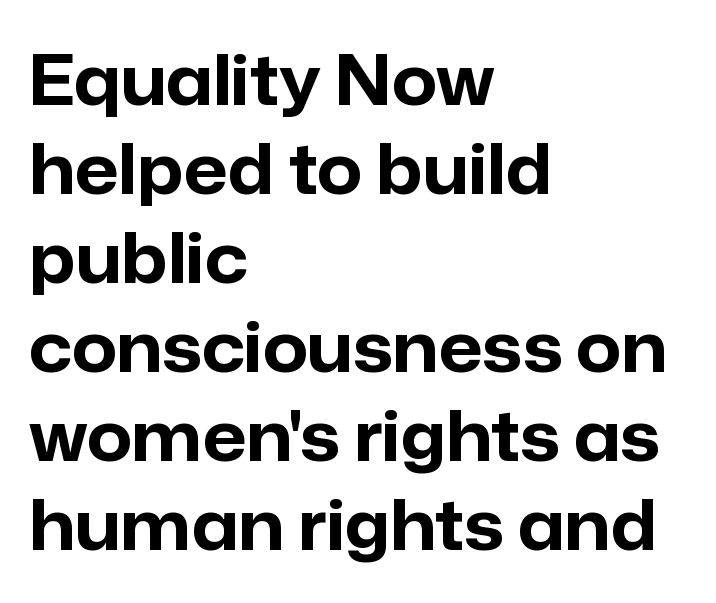
{"serif": "no", "italic": "no", "bold": "yes", "weight": "bold", "width": "normal", "stroke_contrast": "low", "x_height": "medium", "monospaced": "no", "underline": "no", "align": "left", "line_spacing": "normal", "line_spacing_ratio": 1.29, "letter_spacing": "normal", "letter_spacing_em": 0.0, "glyph_px": 69}
